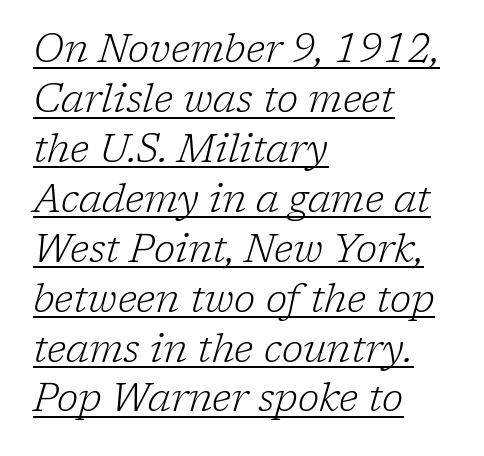
{"serif": "yes", "italic": "yes", "lean": "right", "slant_degrees": 17, "bold": "no", "weight": "light", "width": "normal", "stroke_contrast": "low", "x_height": "medium", "monospaced": "no", "underline": "yes", "align": "left", "line_spacing": "normal", "line_spacing_ratio": 1.28, "letter_spacing": "normal", "letter_spacing_em": 0.0, "glyph_px": 39}
